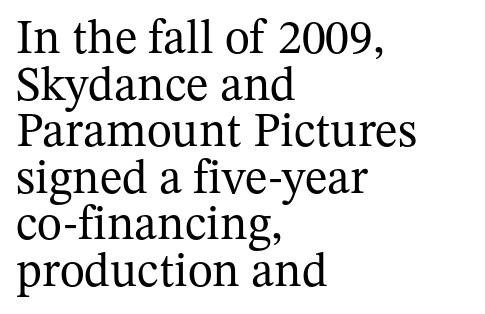
The image shows 48 px regular-weight serif type, upright; set left-aligned, tight line spacing (0.97x), normal letter spacing, not underlined; medium stroke contrast and a medium x-height.
